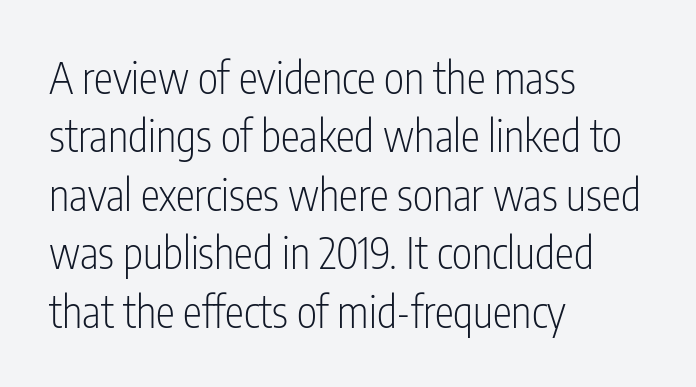
Q: Is the text bold? A: No.
Q: Is the text italic (slanted)? A: No, it is upright.
Q: Is the typeface a serif or a sans-serif typeface? A: Sans-serif.
Q: Is the text underlined? A: No.
Q: How is the paragraph aligned? A: Left-aligned.
Q: Is the spacing between letters normal or unusually wide? A: Normal.
Q: Is the spacing between lines tight, normal or loose? A: Normal.
Q: Width (condensed, normal, or wide)? A: Condensed.
Q: Stroke contrast? A: Low.
Q: x-height? A: Medium.
Q: Monospaced? A: No.
